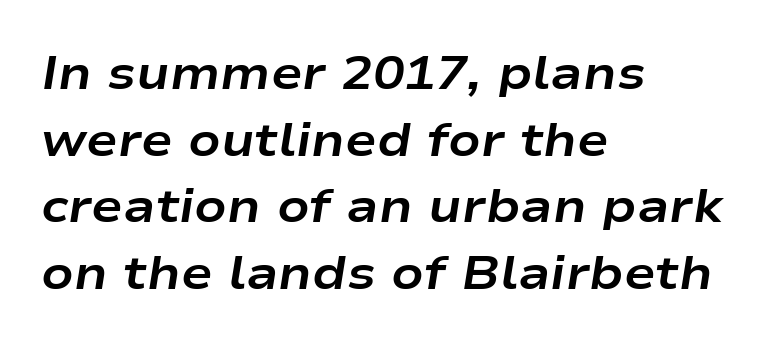
The image shows 47 px bold, wide type, italic (leaning right); set left-aligned, normal line spacing (1.42x), normal letter spacing, not underlined; low stroke contrast and a medium x-height.
